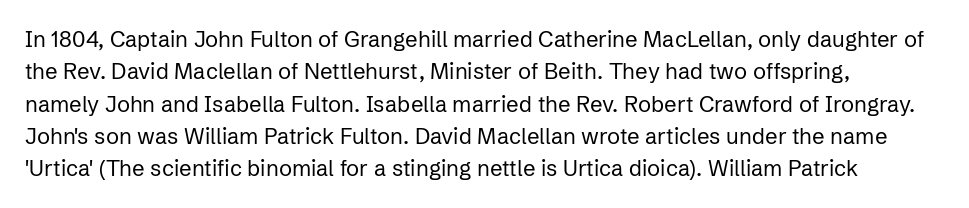
{"italic": "no", "bold": "no", "underline": "no", "align": "left", "line_spacing": "normal", "line_spacing_ratio": 1.47, "letter_spacing": "normal", "letter_spacing_em": 0.0, "glyph_px": 22}
